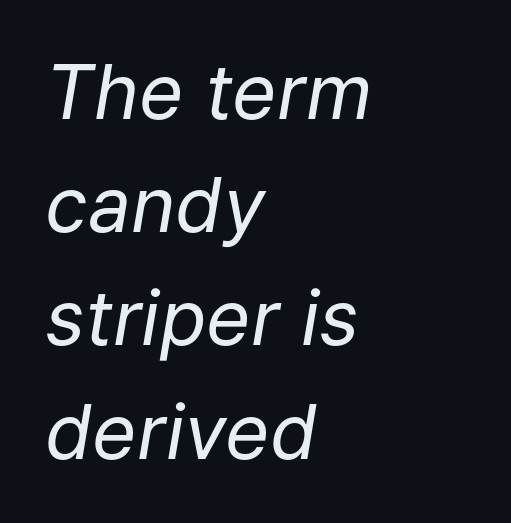
If you measured baseline to baseline, you'd find a middling distance. No extra tracking has been applied to these lines. Reading down the block, your eye returns to a fixed left position each line. The glyphs look as if they've been sheared to an angle. Descenders hang freely into open space. Looks like regular typesetting: each glyph gets only the width it needs.
